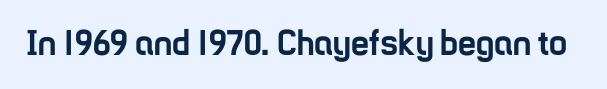
{"serif": "no", "italic": "no", "bold": "yes", "weight": "semibold", "width": "condensed", "stroke_contrast": "low", "x_height": "medium", "monospaced": "no", "underline": "no", "letter_spacing": "normal", "letter_spacing_em": 0.0, "glyph_px": 36}
